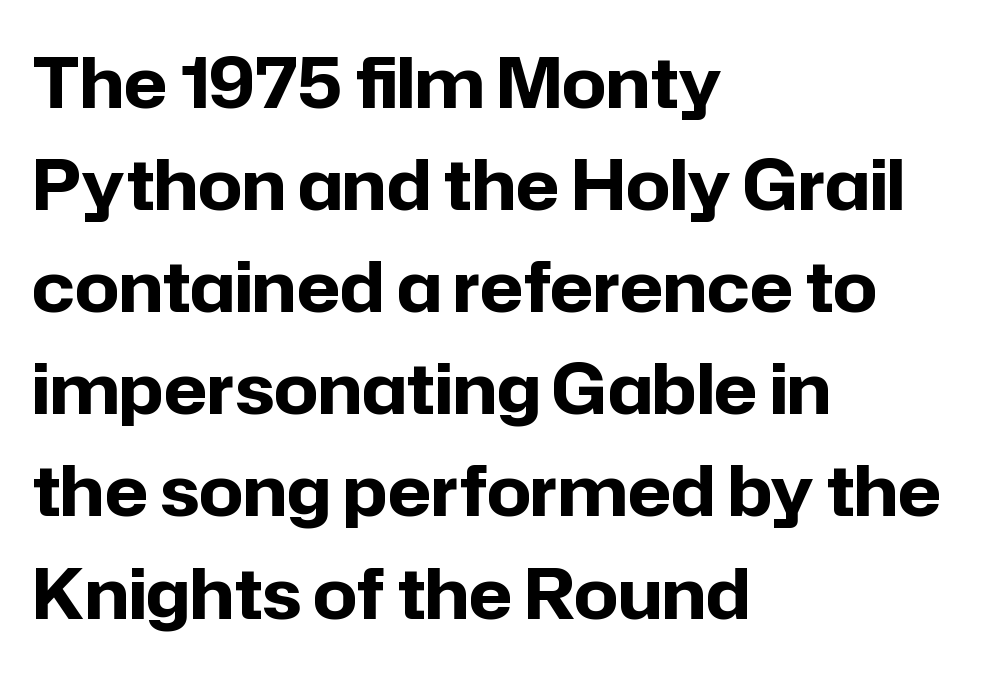
{"serif": "no", "italic": "no", "bold": "yes", "weight": "bold", "width": "normal", "stroke_contrast": "low", "x_height": "medium", "monospaced": "no", "underline": "no", "align": "left", "line_spacing": "normal", "line_spacing_ratio": 1.48, "letter_spacing": "normal", "letter_spacing_em": 0.0, "glyph_px": 69}
